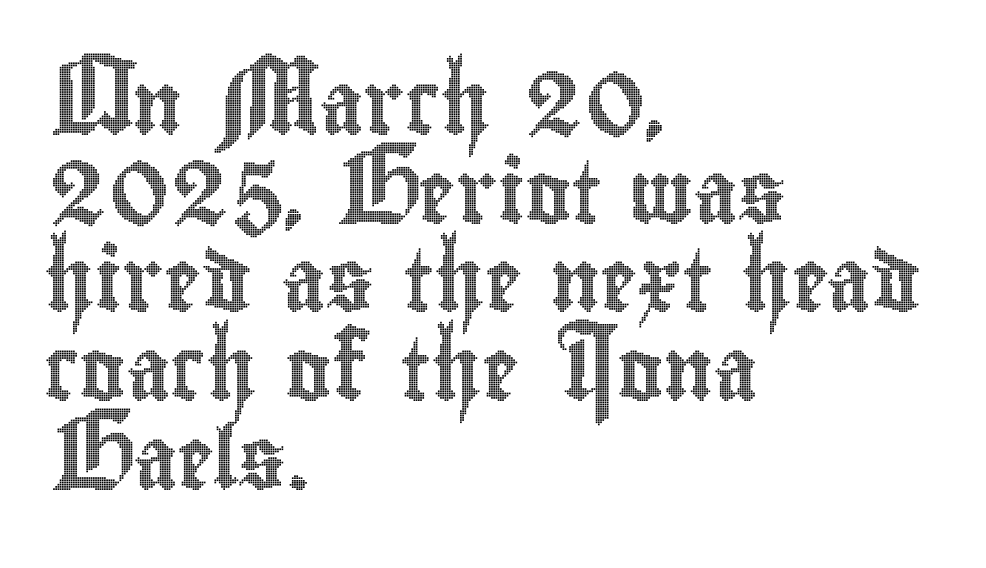
Q: Is the text italic (slanted)? A: No, it is upright.
Q: Is the text underlined? A: No.
Q: How is the paragraph aligned? A: Left-aligned.
Q: Is the spacing between letters normal or unusually wide? A: Normal.
Q: Is the spacing between lines tight, normal or loose? A: Normal.
Q: Width (condensed, normal, or wide)? A: Condensed.
Q: x-height? A: Small.
Q: Monospaced? A: No.
